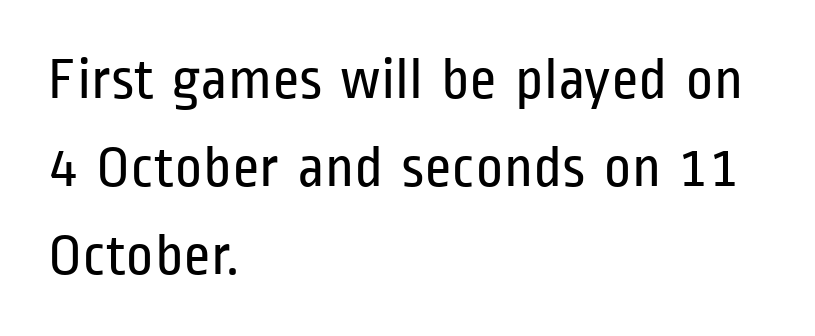
{"serif": "no", "italic": "no", "bold": "no", "weight": "regular", "width": "condensed", "stroke_contrast": "low", "x_height": "medium", "monospaced": "no", "underline": "no", "align": "left", "line_spacing": "normal", "line_spacing_ratio": 1.49, "letter_spacing": "normal", "letter_spacing_em": 0.0, "glyph_px": 59}
